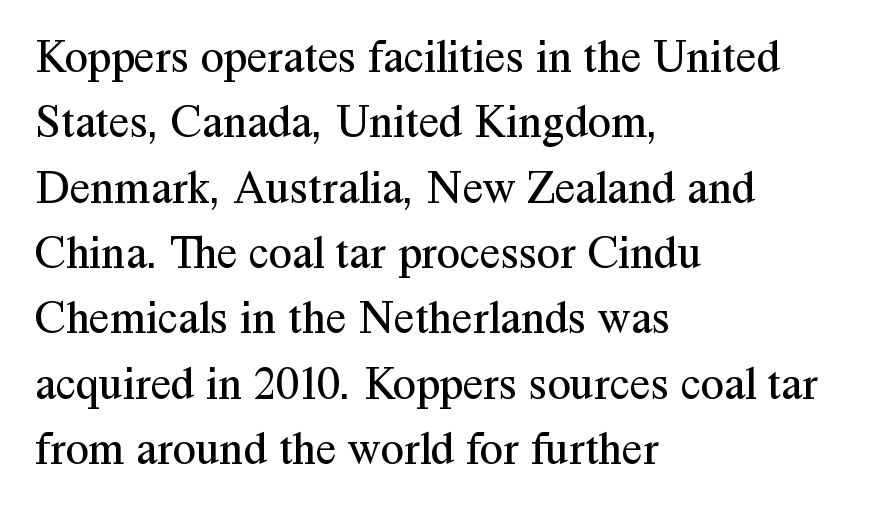
The font sits on the lighter half of the weight spectrum, regular included. Do the characters align in a grid? No, the font is proportional. Caption: standard tracking, unaltered. A normal amount of white space separates one row of letters from the next. Has an underline been added? It has not.
